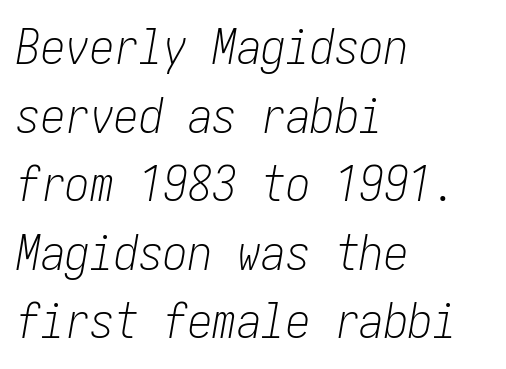
The image shows 49 px light, condensed type, italic (leaning right); set left-aligned, normal line spacing (1.4x), normal letter spacing, not underlined; low stroke contrast and a medium x-height.
